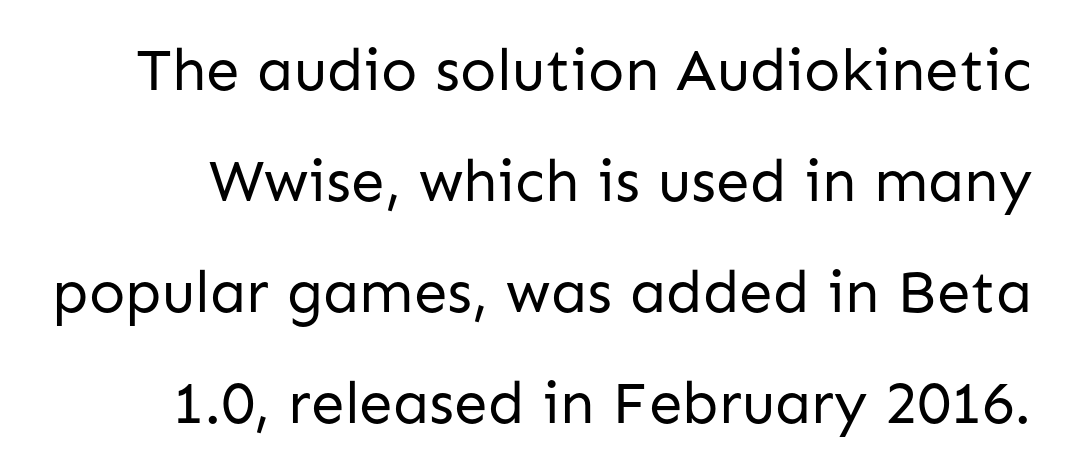
Q: Is the text bold? A: No.
Q: Is the text italic (slanted)? A: No, it is upright.
Q: Is the typeface a serif or a sans-serif typeface? A: Sans-serif.
Q: Is the text underlined? A: No.
Q: Is the spacing between letters normal or unusually wide? A: Normal.
Q: Width (condensed, normal, or wide)? A: Normal.
Q: Stroke contrast? A: Low.
Q: x-height? A: Medium.
Q: Monospaced? A: No.
